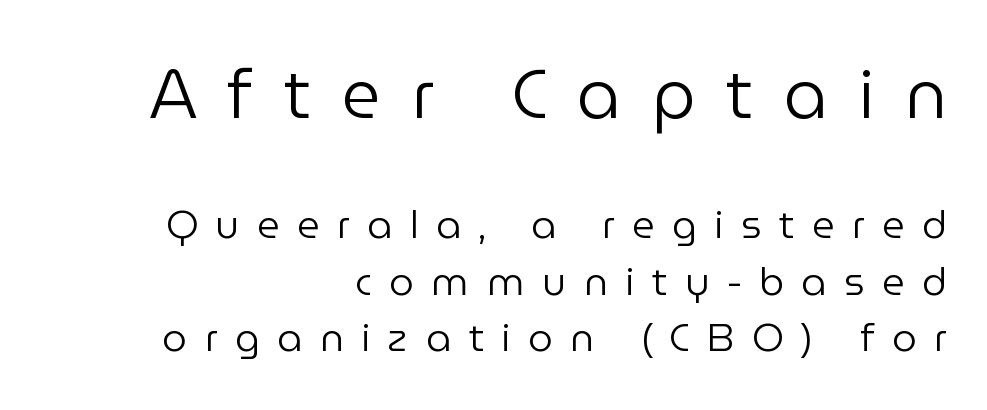
{"serif": "no", "italic": "no", "bold": "no", "weight": "regular", "width": "normal", "stroke_contrast": "low", "x_height": "medium", "monospaced": "no", "underline": "no", "align": "right", "line_spacing": "normal", "line_spacing_ratio": 1.45, "letter_spacing": "wide", "letter_spacing_em": 0.45, "larger_block": "first", "size_ratio": 1.74, "glyph_px": 68}
